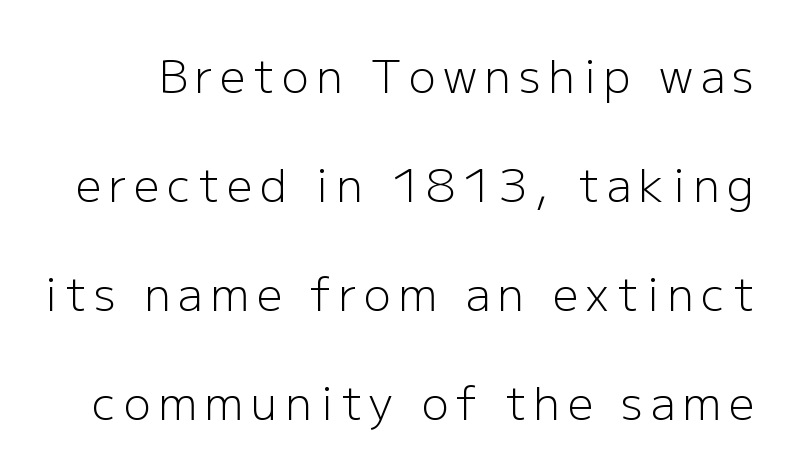
{"serif": "no", "italic": "no", "bold": "no", "weight": "light", "width": "normal", "stroke_contrast": "low", "x_height": "medium", "monospaced": "no", "underline": "no", "line_spacing": "loose", "line_spacing_ratio": 2.42, "glyph_px": 45}
